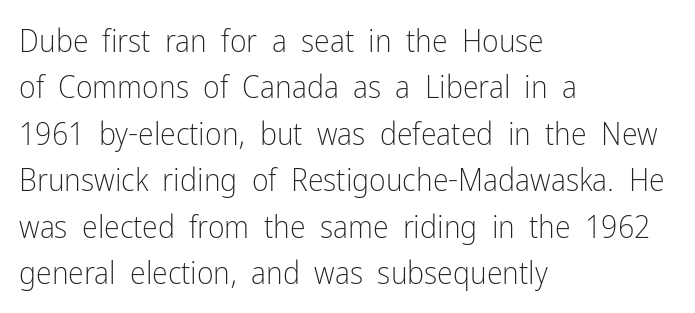
Visually the block forms a straight wall on the left and a jagged coastline on the right. Regarding leading, the lines here are spaced in the standard way. Tracking value appears to be zero — textbook default spacing. A roman cut, with each character standing at attention. On a weight scale, this lands at 450 or below.
